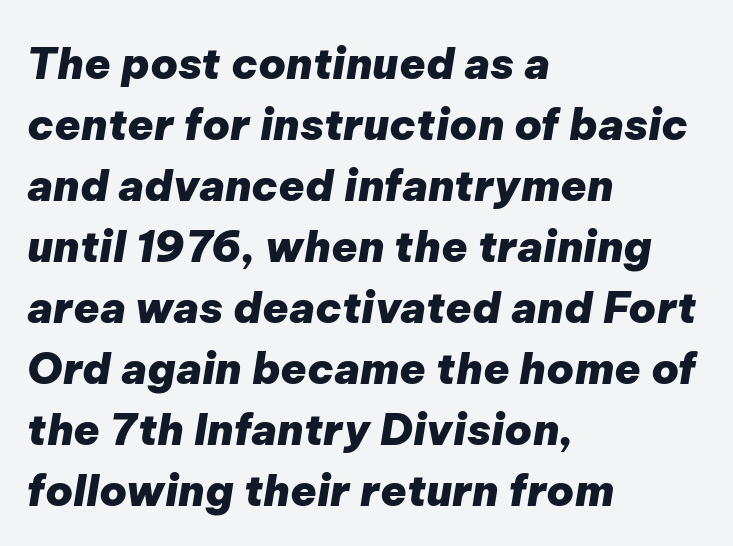
The image shows 43 px heavy type, italic (leaning right); set left-aligned, normal line spacing (1.42x), normal letter spacing, not underlined; low stroke contrast and a medium x-height.
